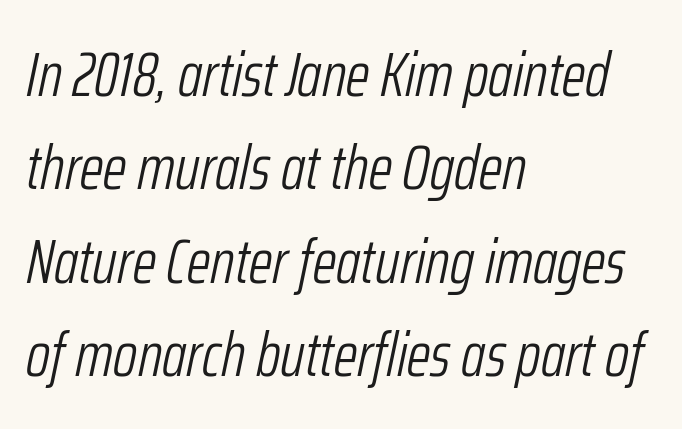
The image shows 61 px light, condensed type, italic (leaning right); set left-aligned, normal line spacing (1.53x), normal letter spacing, not underlined; low stroke contrast and a medium x-height.
